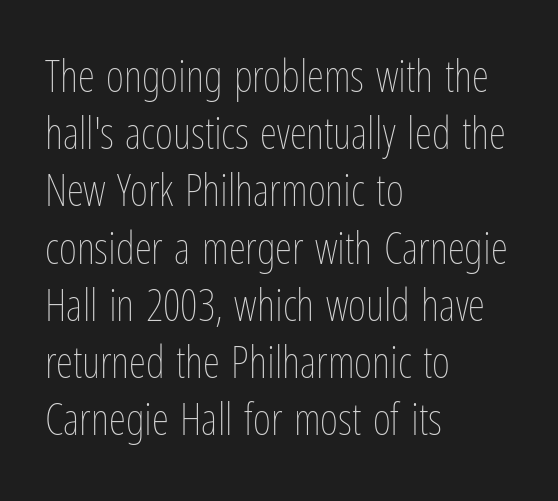
The image shows 44 px thin, condensed type, upright; set left-aligned, normal line spacing (1.3x), normal letter spacing, not underlined; low stroke contrast and a medium x-height.
